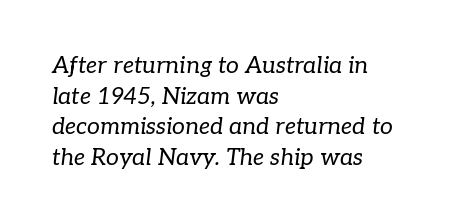
The image shows 23 px text type, italic (leaning right); set left-aligned, normal line spacing (1.33x), normal letter spacing, not underlined.
